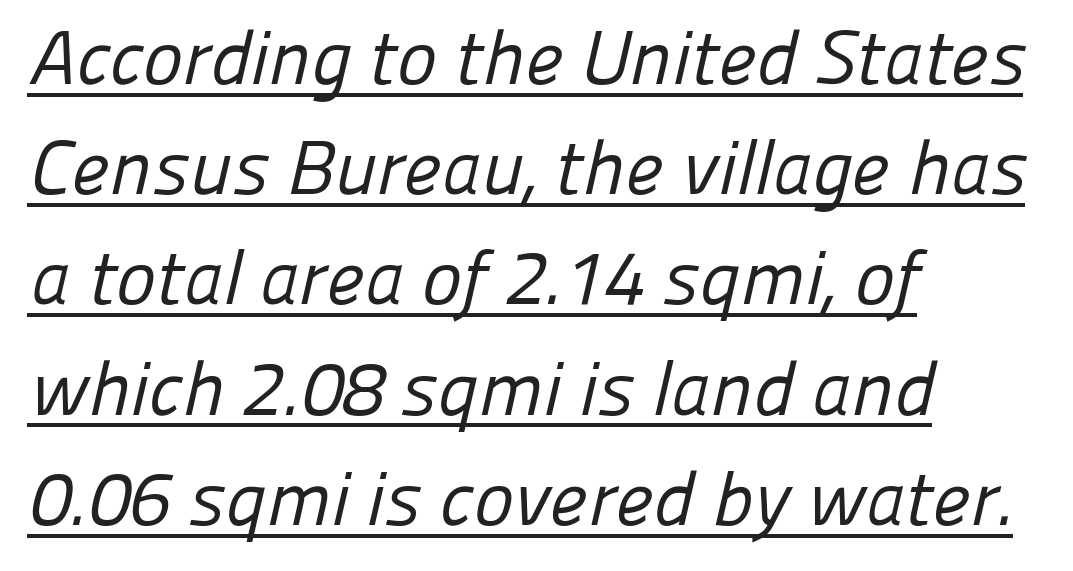
Q: Is the text bold? A: No.
Q: Is the typeface a serif or a sans-serif typeface? A: Sans-serif.
Q: Is the text underlined? A: Yes.
Q: How is the paragraph aligned? A: Left-aligned.
Q: Is the spacing between letters normal or unusually wide? A: Normal.
Q: Is the spacing between lines tight, normal or loose? A: Normal.
Q: Width (condensed, normal, or wide)? A: Normal.
Q: Stroke contrast? A: Low.
Q: x-height? A: Medium.
Q: Monospaced? A: No.
